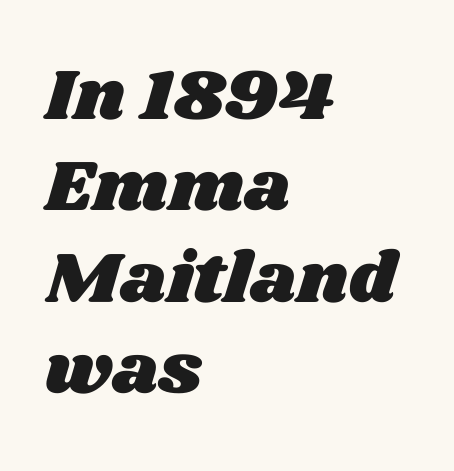
The image shows 72 px wide type; set left-aligned, normal line spacing (1.27x), normal letter spacing, not underlined; medium stroke contrast and a large x-height.
